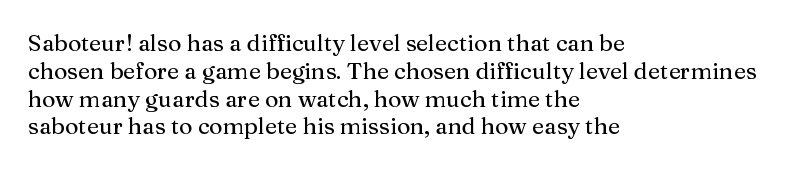
Q: Is the text italic (slanted)? A: No, it is upright.
Q: Is the text underlined? A: No.
Q: How is the paragraph aligned? A: Left-aligned.
Q: Is the spacing between letters normal or unusually wide? A: Normal.
